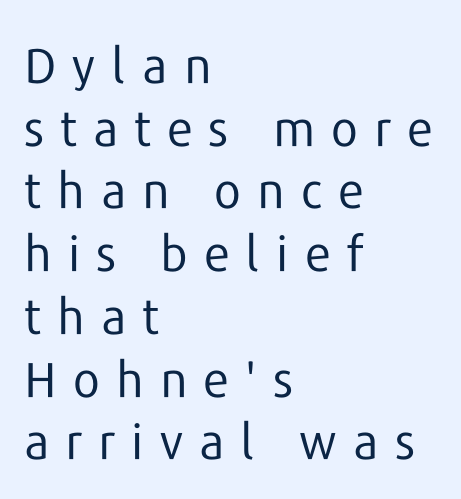
{"serif": "no", "italic": "no", "bold": "no", "weight": "regular", "width": "normal", "stroke_contrast": "low", "x_height": "medium", "monospaced": "no", "underline": "no", "align": "left", "line_spacing": "normal", "line_spacing_ratio": 1.28, "letter_spacing": "wide", "letter_spacing_em": 0.33, "glyph_px": 49}
